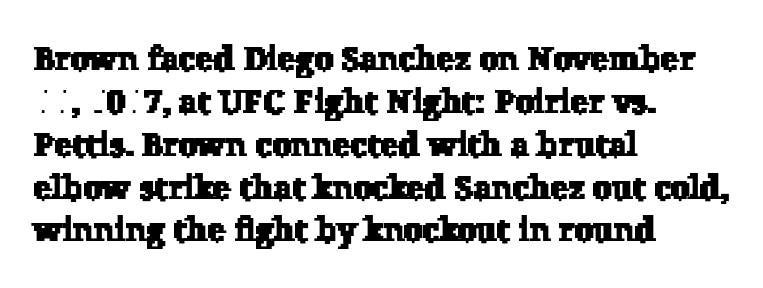
{"serif": "yes", "width": "normal", "stroke_contrast": "low", "x_height": "medium", "monospaced": "no", "underline": "no", "align": "left", "line_spacing": "normal", "line_spacing_ratio": 1.26, "letter_spacing": "normal", "letter_spacing_em": 0.0, "glyph_px": 34}
